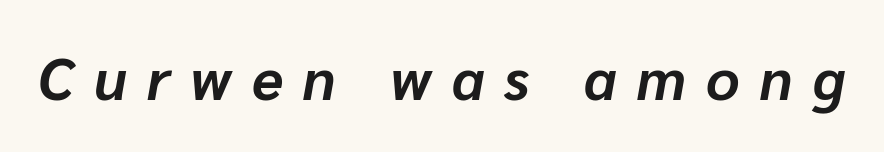
{"italic": "yes", "lean": "right", "slant_degrees": 10, "bold": "yes", "weight": "bold", "width": "normal", "stroke_contrast": "low", "x_height": "medium", "monospaced": "no", "underline": "no", "letter_spacing": "wide", "letter_spacing_em": 0.35, "glyph_px": 58}
